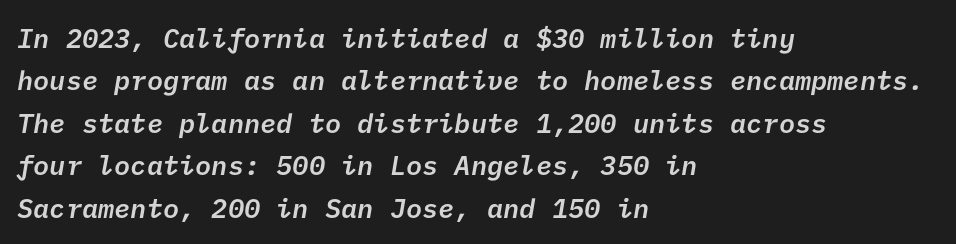
Rule under the text: the space is simply empty. Typesetter's note: demi weight, one step under bold. Tracking value appears to be zero — textbook default spacing. Visually the block forms a straight wall on the left and a jagged coastline on the right. The block of text has a typical density, with ordinary space between rows.
